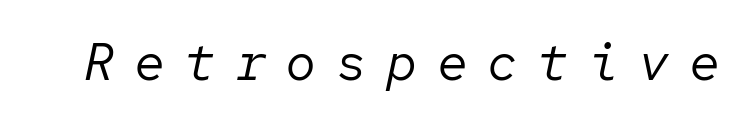
Q: Is the text bold? A: No.
Q: Is the text italic (slanted)? A: Yes, it leans right by about 12 degrees.
Q: Is the text underlined? A: No.
Q: Is the spacing between letters normal or unusually wide? A: Unusually wide.
Q: Width (condensed, normal, or wide)? A: Normal.
Q: Stroke contrast? A: Low.
Q: x-height? A: Medium.
Q: Monospaced? A: Yes.
